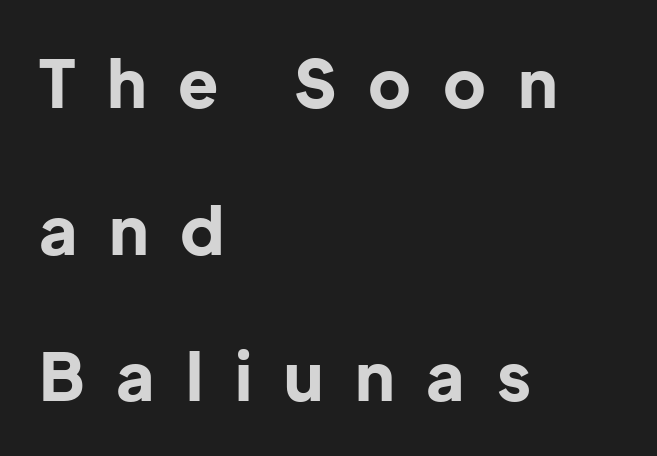
The image shows 66 px bold sans-serif type, upright; set left-aligned, loose line spacing (2.22x), unusually wide letter spacing (+0.48 em), not underlined; low stroke contrast and a medium x-height.
